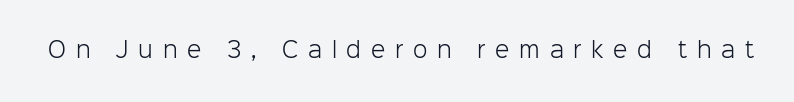
The image shows 21 px text type, upright; set unusually wide letter spacing (+0.46 em), not underlined.
